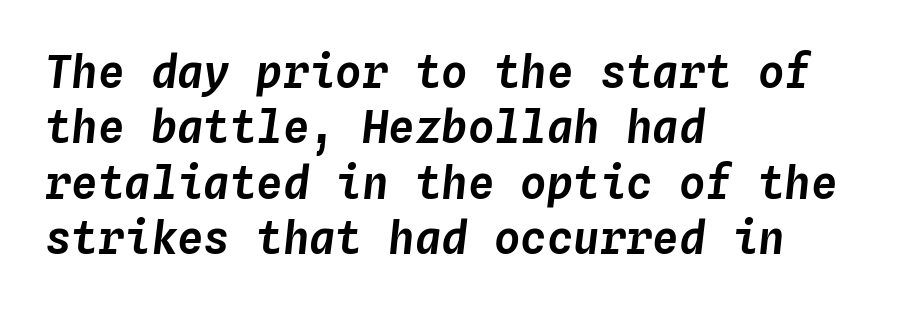
Layout note: lines flush left. An italicized treatment has been applied to the whole sample. Check under the words: just untouched page. Looks like terminal output: every glyph gets an equal slot.
